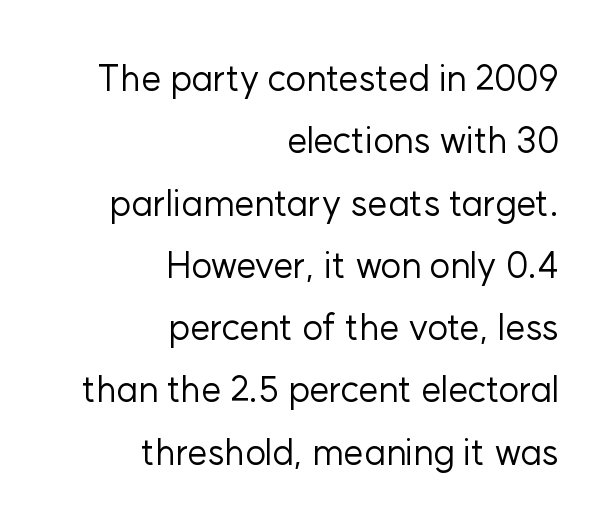
The image shows 36 px regular-weight sans-serif type, upright; set right-aligned, line spacing 1.73x, normal letter spacing, not underlined; low stroke contrast and a medium x-height.
